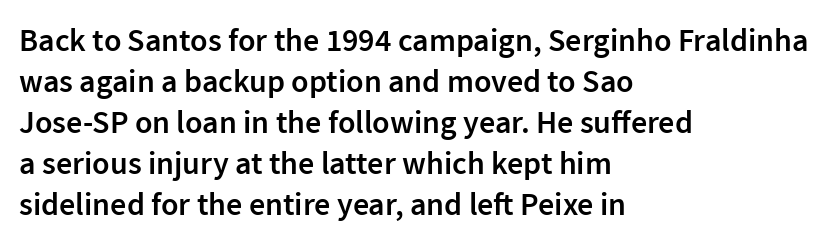
Q: Is the text bold? A: Semi-bold.
Q: Is the text italic (slanted)? A: No, it is upright.
Q: Is the typeface a serif or a sans-serif typeface? A: Sans-serif.
Q: Is the text underlined? A: No.
Q: How is the paragraph aligned? A: Left-aligned.
Q: Is the spacing between letters normal or unusually wide? A: Normal.
Q: Is the spacing between lines tight, normal or loose? A: Normal.
Q: Width (condensed, normal, or wide)? A: Normal.
Q: x-height? A: Medium.
Q: Monospaced? A: No.
